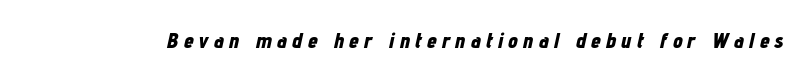
The image shows 22 px bold type, italic (leaning right); set unusually wide letter spacing (+0.24 em), not underlined.
